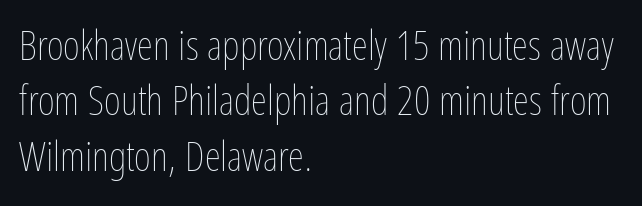
The type sits square on the baseline with zero lean. The ragged edge is on the right, which tells us the setting is flush left. Underlining? Definitely not there. You could call the tracking neutral — neither tight nor loose. Stem width sits at or under what a default text font uses. This block has exactly the height ordinary leading produces.
